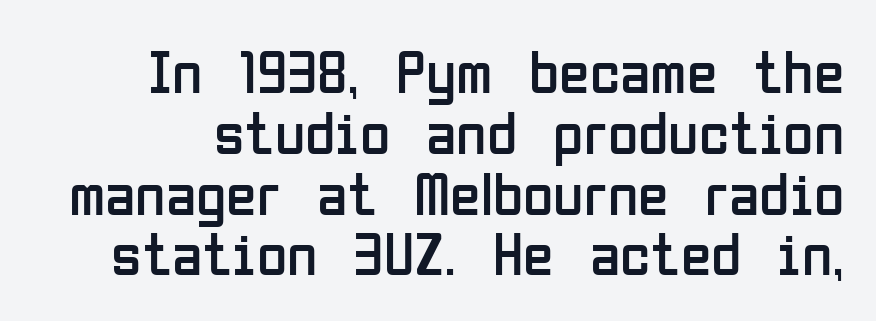
{"serif": "no", "italic": "no", "bold": "no", "weight": "regular", "width": "condensed", "stroke_contrast": "low", "x_height": "medium", "monospaced": "no", "underline": "no", "line_spacing": "tight", "line_spacing_ratio": 0.98, "letter_spacing": "normal", "letter_spacing_em": 0.0, "glyph_px": 62}
